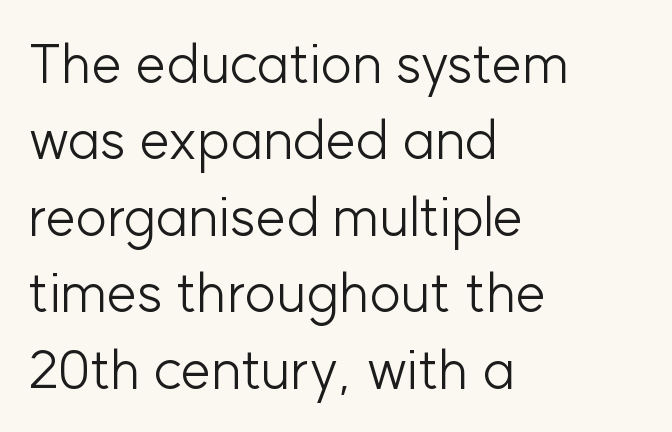
Each word holds together tightly as a unit, with standard inter-letter gaps. The specimen omits any rule beneath the text block's lines. Observe the absence of serifs on each vertical stroke in this sample. Vertical strokes here are truly vertical. The text block is weighted toward the left margin, trailing off unevenly rightward. If you measured baseline to baseline, you'd find a middling distance.
